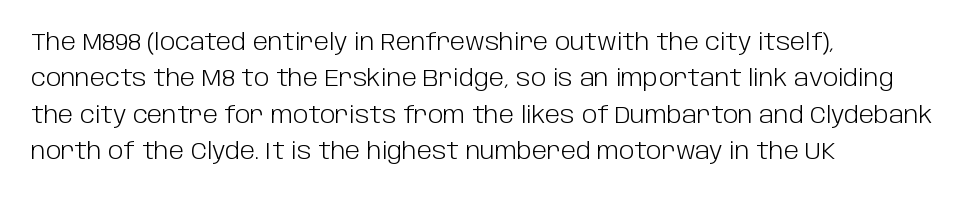
{"italic": "no", "bold": "no", "underline": "no", "align": "left", "line_spacing": "normal", "line_spacing_ratio": 1.58, "letter_spacing": "normal", "letter_spacing_em": 0.0, "glyph_px": 23}
